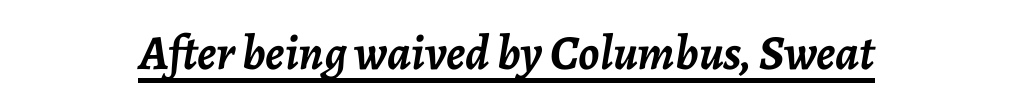
{"italic": "yes", "lean": "right", "slant_degrees": 7, "bold": "yes", "weight": "semibold", "width": "normal", "stroke_contrast": "low", "x_height": "medium", "monospaced": "no", "underline": "yes", "letter_spacing": "normal", "letter_spacing_em": 0.0, "glyph_px": 49}
